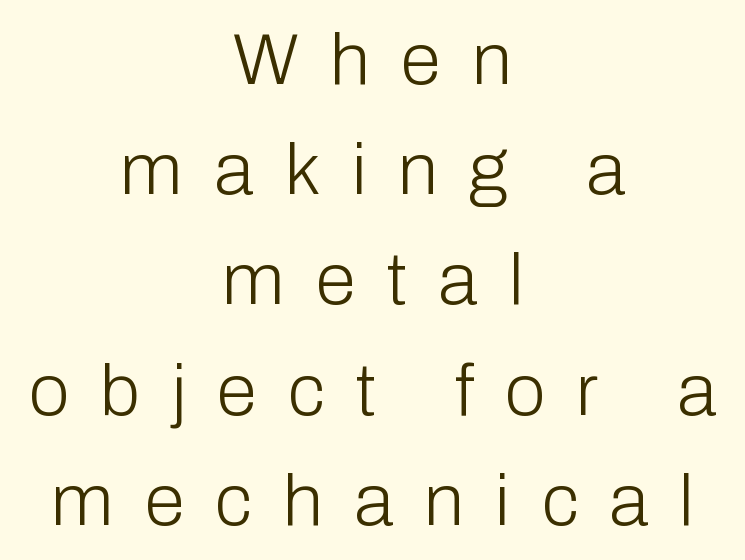
Spacing verdict: proportional, widths tailored to each character. The type sits square on the baseline with zero lean. Serif or sans? Sans — the stroke terminals are bare. This rendering features lettering with no underline. This sample keeps an unexceptional amount of space between lines. The setting favours the middle, as headings and verse often do.
